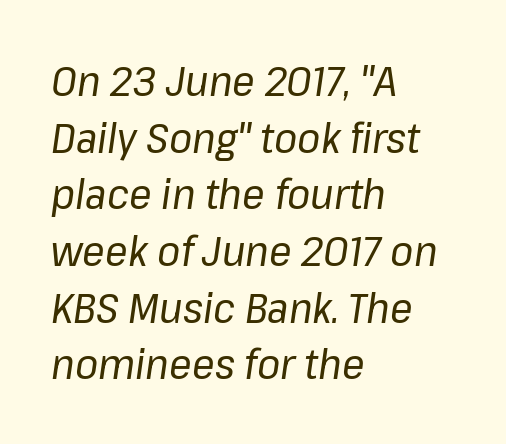
Q: Is the text bold? A: No.
Q: Is the text italic (slanted)? A: Yes, it leans right by about 8 degrees.
Q: Is the text underlined? A: No.
Q: How is the paragraph aligned? A: Left-aligned.
Q: Is the spacing between letters normal or unusually wide? A: Normal.
Q: Is the spacing between lines tight, normal or loose? A: Normal.
Q: Width (condensed, normal, or wide)? A: Normal.
Q: Stroke contrast? A: Low.
Q: x-height? A: Medium.
Q: Monospaced? A: No.
